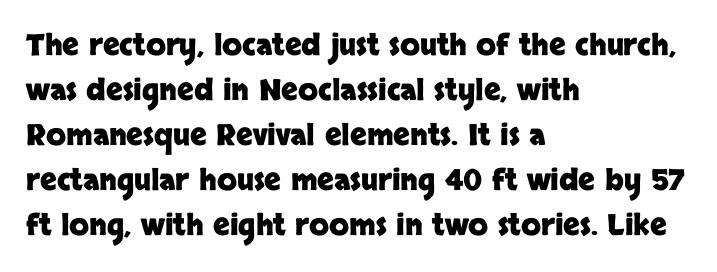
{"serif": "no", "italic": "no", "bold": "yes", "weight": "heavy", "width": "normal", "stroke_contrast": "low", "x_height": "large", "monospaced": "no", "underline": "no", "align": "left", "line_spacing": "normal", "line_spacing_ratio": 1.55, "letter_spacing": "normal", "letter_spacing_em": 0.0, "glyph_px": 29}
